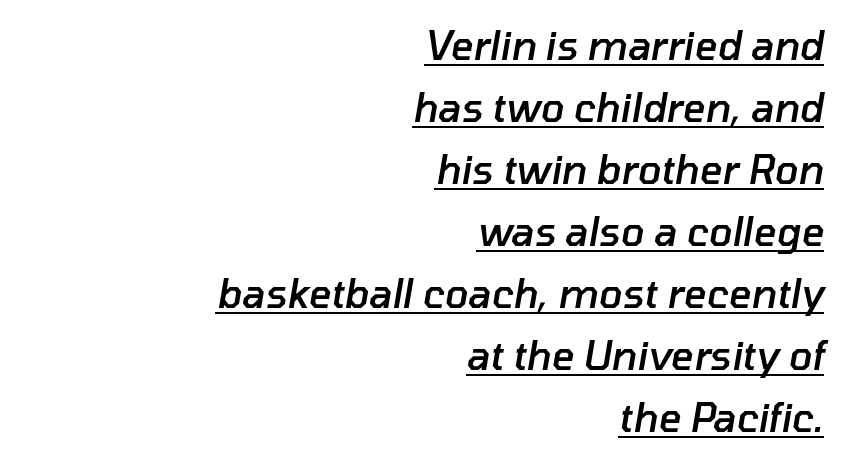
The line texture is even and compact thanks to regular tracking. You could not count columns in this text — the font is proportionally spaced. The words here are underlined. The passage shown is semibold, sitting just below true bold. Horizontally, the lines are justified to the trailing edge only.
